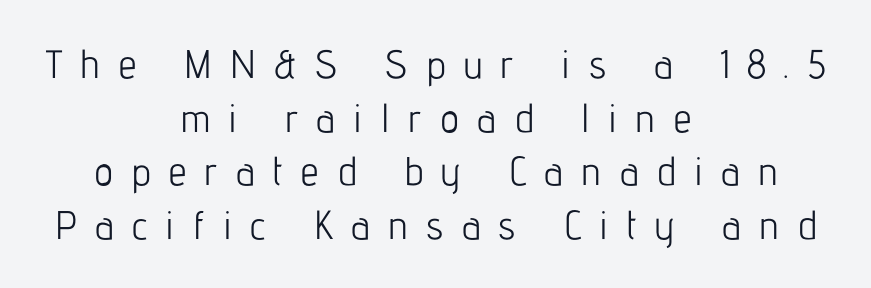
Tall strokes in this sample are plumb rather than angled. Students, observe: this is what conventionally led text looks like. Glyph-to-glyph distance is far greater than everyday printed text. Note the varied advance widths — an 'i' is clearly narrower than an 'm'. Caption: face not bold, strokes unweighted. Each row of text sits above clean, open space.
